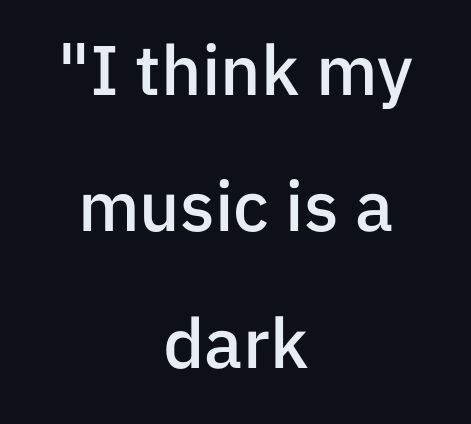
The image shows 70 px semibold sans-serif type, upright; set centered, loose line spacing (1.95x), normal letter spacing, not underlined; low stroke contrast and a medium x-height.
